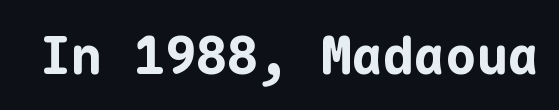
Q: Is the text bold? A: Yes.
Q: Is the text italic (slanted)? A: No, it is upright.
Q: Is the typeface a serif or a sans-serif typeface? A: Sans-serif.
Q: Is the text underlined? A: No.
Q: Is the spacing between letters normal or unusually wide? A: Normal.
Q: Width (condensed, normal, or wide)? A: Normal.
Q: Stroke contrast? A: Low.
Q: x-height? A: Medium.
Q: Monospaced? A: Yes.
